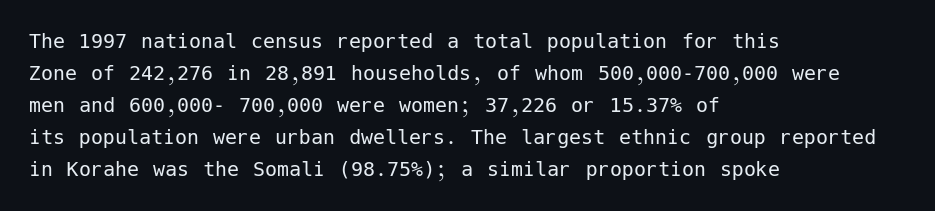
A bare baseline throughout the passage. Does the lettering tilt? It doesn't — this is upright. Leftover space on each line is placed entirely after the last word. Regarding leading, the lines here are spaced in the standard way. Inter-character spacing is left at the font's built-in metrics. Compared with a typical body face, this is equally light or lighter still.
